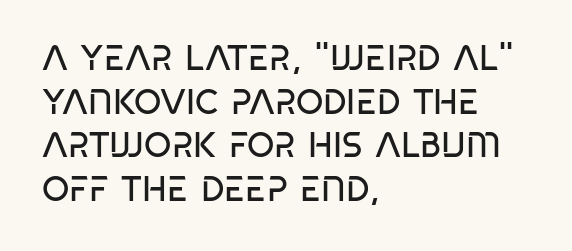
You could not count columns in this text — the font is proportionally spaced. The paragraph has a hard left edge and a soft right edge. The cut favours lightness, reaching ordinary text weight at its darkest. Beneath every word, the page is bare.
